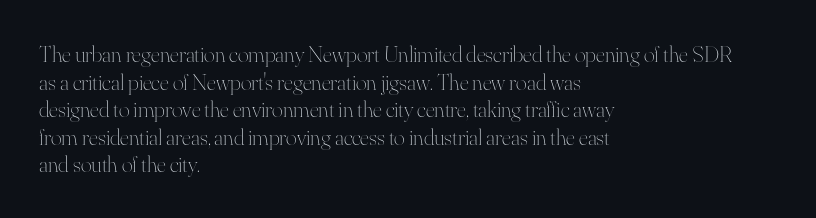
Unlike italic type, these characters show no tilt at all. The string is rendered with underlining switched off. The lines are quadded left. Tracking here is standard; glyphs follow each other at the usual distance. The letters look calm and open, with moderate or lighter stems.
